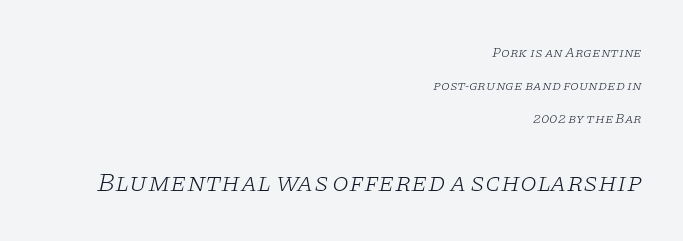
Only glyphs here, with clear space below each row. Reading down the block, your eye finds every line finishing at a fixed right position. Counters stay open thanks to moderate or lighter strokes. Whoever set this made the second block the dominant, larger element.
